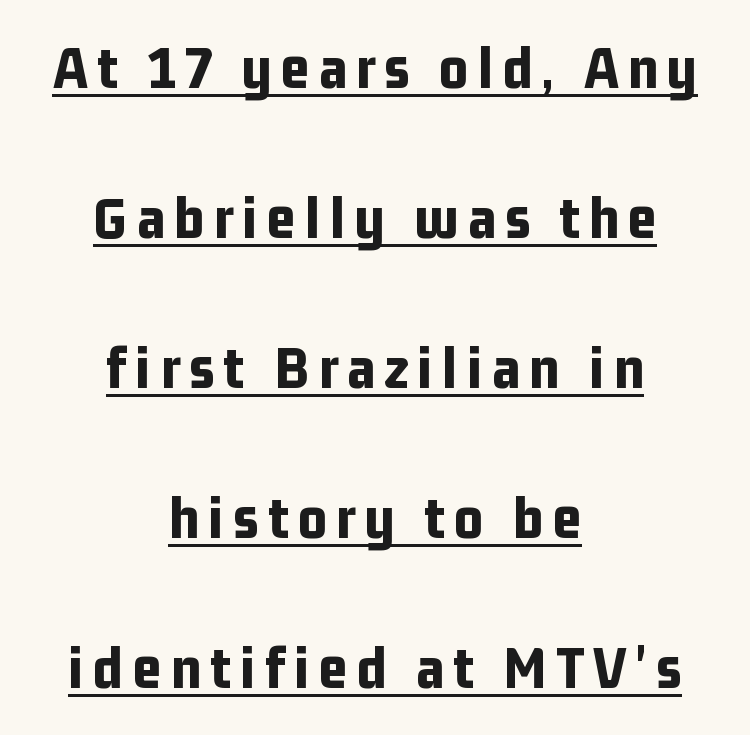
The passage is arranged like a title page — every line centered. Students, observe the line beneath the letters — that is underlining. To sum up the face: it is a sans, with no serifs. The rendering uses a bold face; every stroke is thick and dark. The rendering uses natural spacing where letterforms have individual widths. Summary of vertical rhythm: relaxed, with wide interline spacing.
